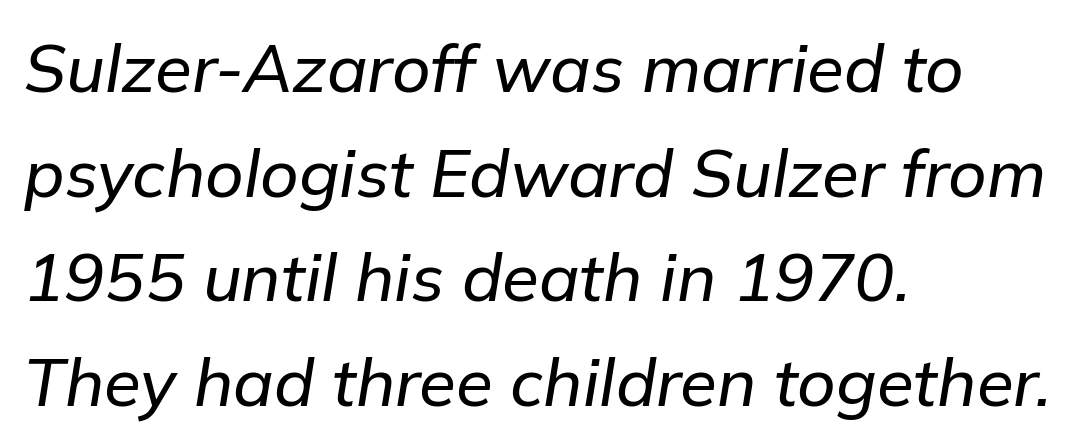
The rows are spaced the way most documents space them. Only glyphs here, with clear space below each row. The glyphs look as if they've been sheared to an angle. This sample has the flowing, uneven cadence of proportional lettering.
